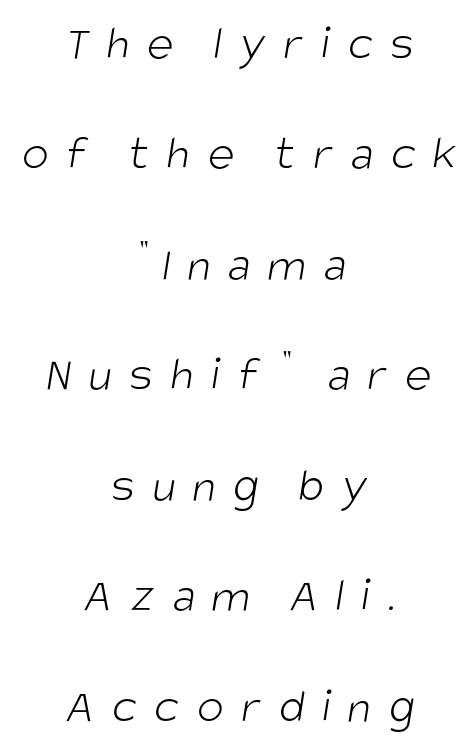
The image shows 50 px light, condensed sans-serif type; set centered, loose line spacing (2.21x), unusually wide letter spacing (+0.35 em), not underlined; low stroke contrast and a large x-height.
